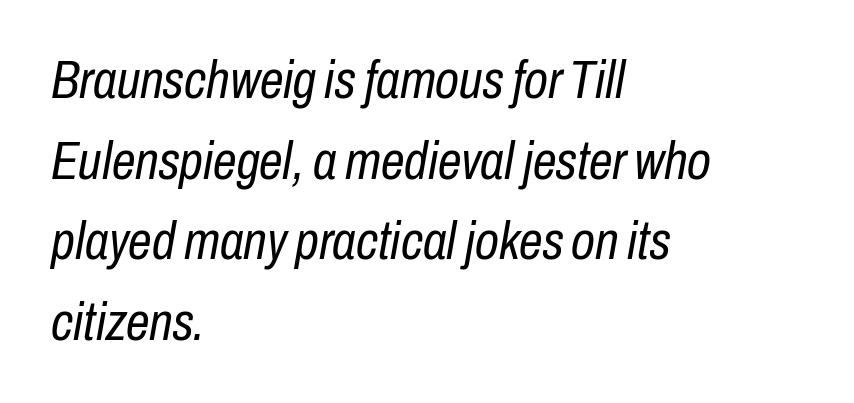
Q: Is the text bold? A: No.
Q: Is the text italic (slanted)? A: Yes, it leans right by about 10 degrees.
Q: Is the text underlined? A: No.
Q: How is the paragraph aligned? A: Left-aligned.
Q: Is the spacing between letters normal or unusually wide? A: Normal.
Q: Is the spacing between lines tight, normal or loose? A: Normal.
Q: Width (condensed, normal, or wide)? A: Condensed.
Q: Stroke contrast? A: Low.
Q: x-height? A: Medium.
Q: Monospaced? A: No.
